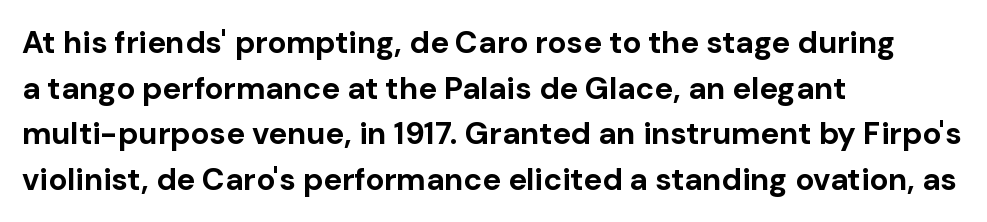
The image shows 31 px bold sans-serif type, upright; set left-aligned, normal line spacing (1.47x), normal letter spacing, not underlined; low stroke contrast and a medium x-height.
